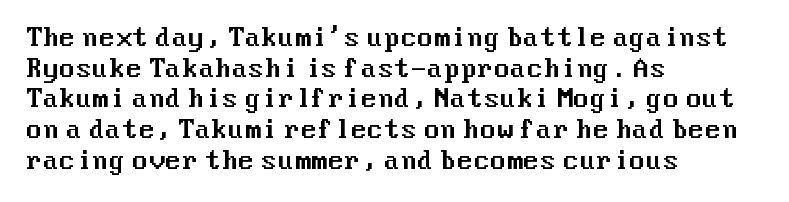
The image shows 24 px text type, upright; set left-aligned, normal line spacing (1.28x), normal letter spacing, not underlined.
